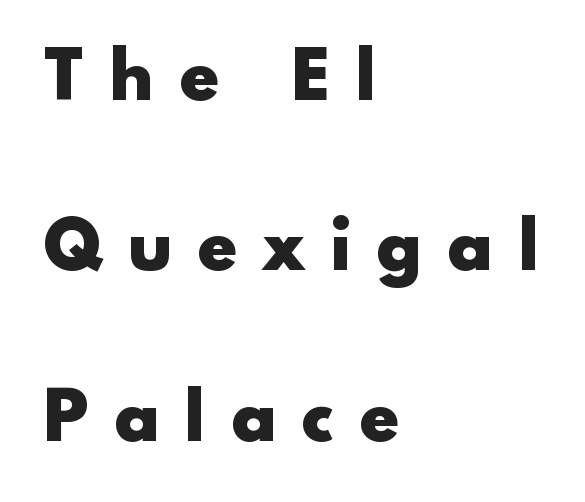
The image shows 71 px heavy sans-serif type, upright; set left-aligned, loose line spacing (2.4x), unusually wide letter spacing (+0.38 em), not underlined; a small x-height.
